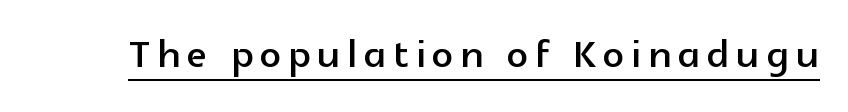
{"serif": "no", "italic": "no", "width": "normal", "x_height": "medium", "monospaced": "no", "underline": "yes", "glyph_px": 53}
